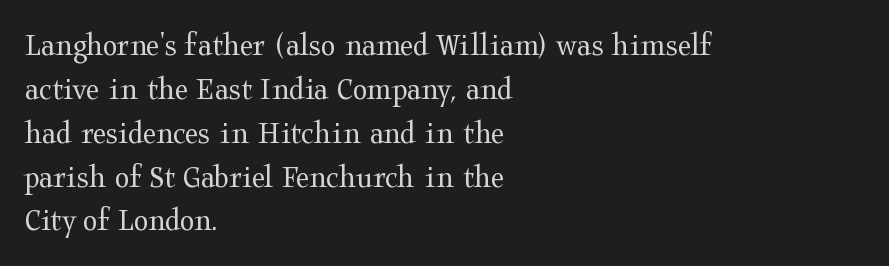
{"serif": "yes", "italic": "no", "bold": "no", "weight": "regular", "width": "wide", "stroke_contrast": "medium", "x_height": "medium", "monospaced": "no", "underline": "no", "align": "left", "line_spacing": "normal", "line_spacing_ratio": 1.29, "letter_spacing": "normal", "letter_spacing_em": 0.0, "glyph_px": 34}
